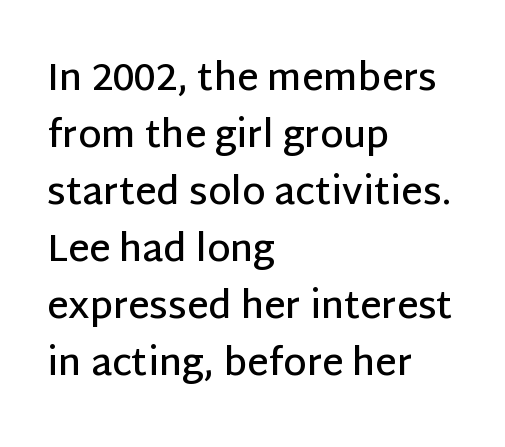
Q: Is the text bold? A: Semi-bold.
Q: Is the text italic (slanted)? A: No, it is upright.
Q: Is the typeface a serif or a sans-serif typeface? A: Sans-serif.
Q: Is the text underlined? A: No.
Q: How is the paragraph aligned? A: Left-aligned.
Q: Is the spacing between letters normal or unusually wide? A: Normal.
Q: Is the spacing between lines tight, normal or loose? A: Normal.
Q: Width (condensed, normal, or wide)? A: Normal.
Q: Stroke contrast? A: Low.
Q: x-height? A: Large.
Q: Monospaced? A: No.
